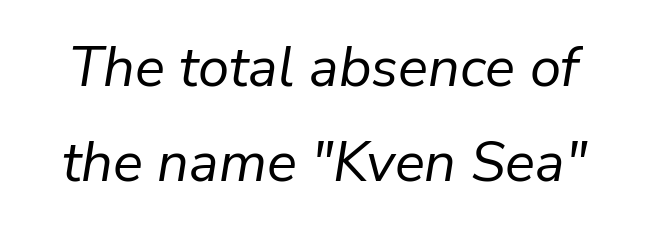
This reads as an unemphasized weight, regular at the heaviest. You can tell it's italic because the verticals aren't actually vertical. The space directly below the letters is spotless. Short note: letters normally spaced. This sample has the flowing, uneven cadence of proportional lettering.
